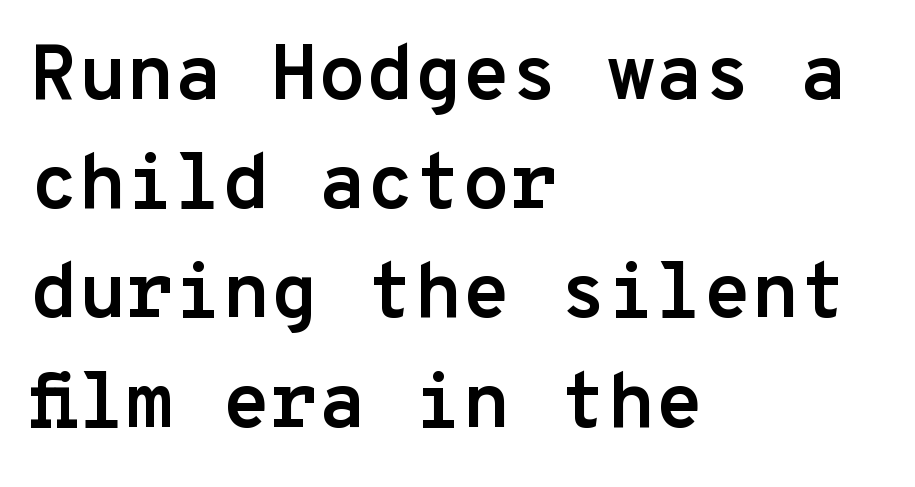
Q: Is the text bold? A: Yes.
Q: Is the text italic (slanted)? A: No, it is upright.
Q: Is the typeface a serif or a sans-serif typeface? A: Sans-serif.
Q: Is the text underlined? A: No.
Q: How is the paragraph aligned? A: Left-aligned.
Q: Is the spacing between letters normal or unusually wide? A: Normal.
Q: Is the spacing between lines tight, normal or loose? A: Normal.
Q: Width (condensed, normal, or wide)? A: Normal.
Q: Stroke contrast? A: Low.
Q: x-height? A: Medium.
Q: Monospaced? A: Yes.
